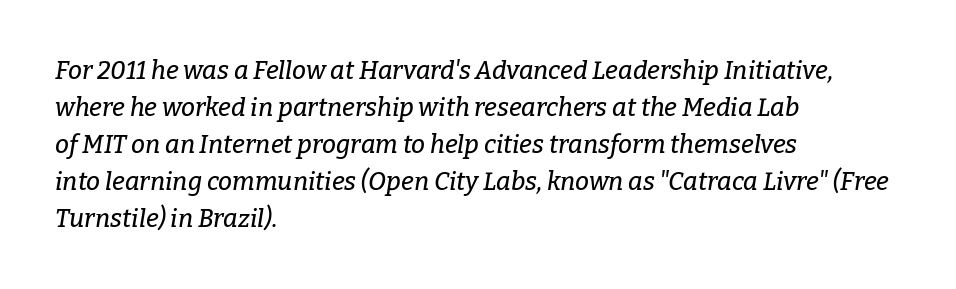
Has an underline been added? It has not. The rag falls on the right side of this text block. Tracking here is standard; glyphs follow each other at the usual distance. If you drew a line through each stem, it would be angled. Rows of type keep a routine distance in the vertical direction.
